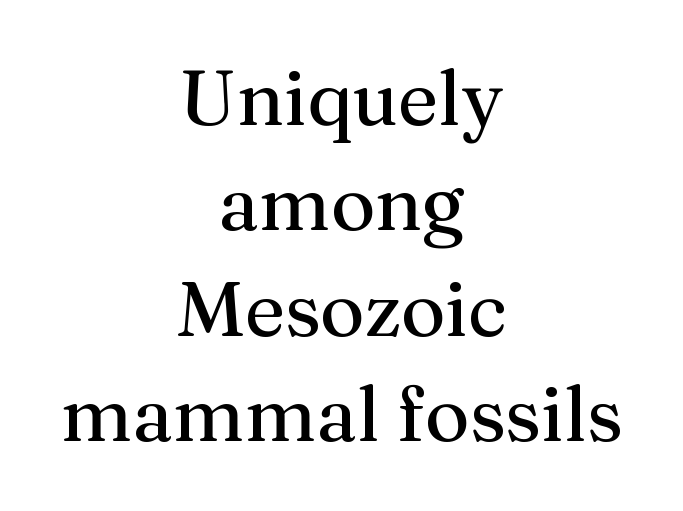
{"serif": "yes", "italic": "no", "bold": "no", "weight": "regular", "width": "normal", "stroke_contrast": "medium", "x_height": "medium", "monospaced": "no", "underline": "no", "align": "center", "line_spacing": "normal", "line_spacing_ratio": 1.37, "letter_spacing": "normal", "letter_spacing_em": 0.0, "glyph_px": 77}
